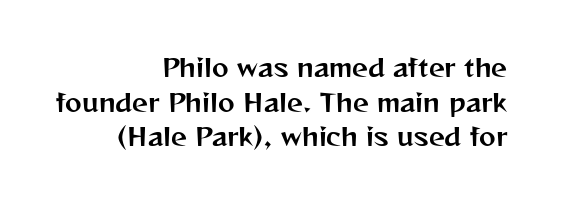
Anything drawn beneath the words? Only blank space. Every row of glyphs terminates at an identical x-position on the right. The tracking reads as untouched default to a designer's eye. Notice how descenders clear the ascenders below comfortably — that's standard leading.
